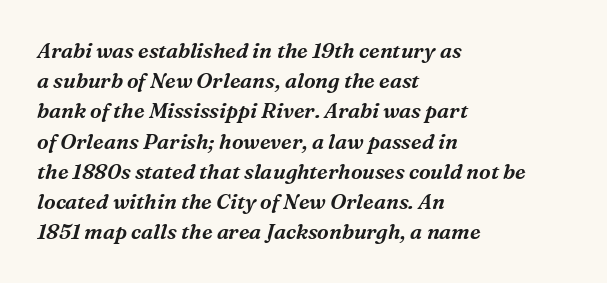
Does the copy run flush right? No — it runs flush left. Letter spacing: default. These lines sit exactly where default settings would place them. A clean baseline with only descenders dipping below it.
